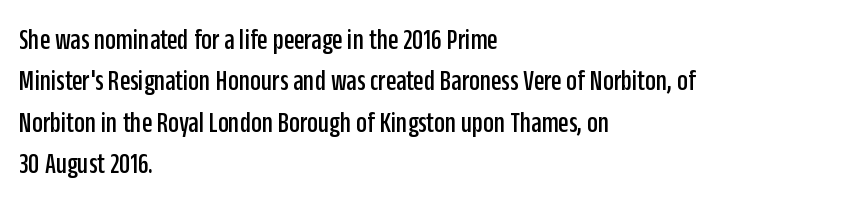
The image shows 30 px condensed sans-serif type, upright; set left-aligned, normal line spacing (1.38x), normal letter spacing, not underlined; low stroke contrast and a large x-height.
